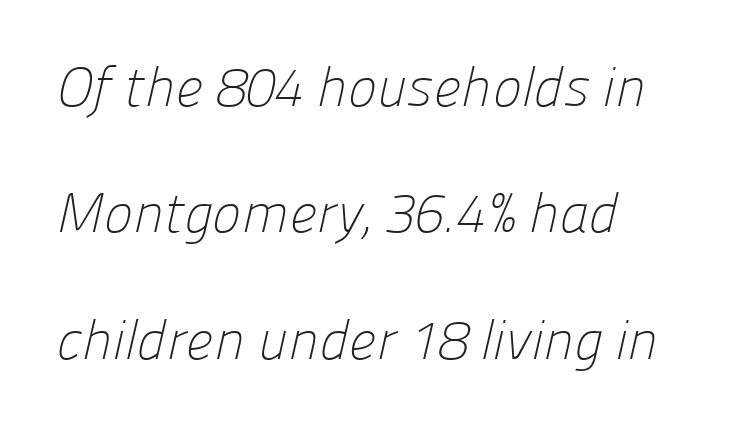
The image shows 55 px light sans-serif type; set left-aligned, loose line spacing (2.3x), normal letter spacing, not underlined; low stroke contrast and a medium x-height.
